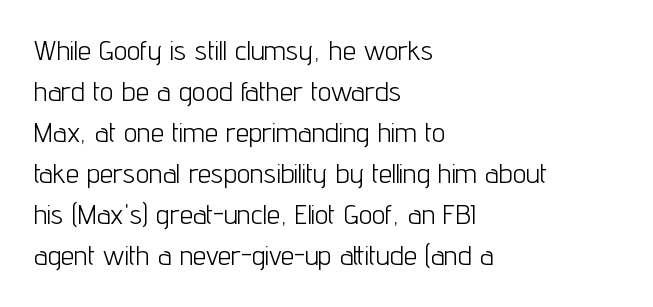
Q: Is the text bold? A: No.
Q: Is the text italic (slanted)? A: No, it is upright.
Q: Is the text underlined? A: No.
Q: How is the paragraph aligned? A: Left-aligned.
Q: Is the spacing between letters normal or unusually wide? A: Normal.
Q: Is the spacing between lines tight, normal or loose? A: Normal.
